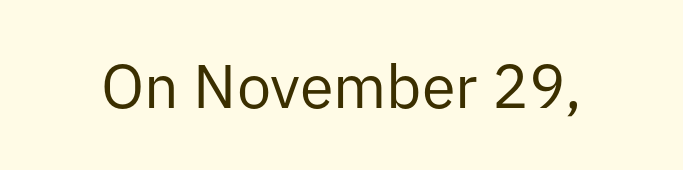
The image shows 61 px regular-weight sans-serif type, upright; set normal letter spacing, not underlined; low stroke contrast and a medium x-height.
